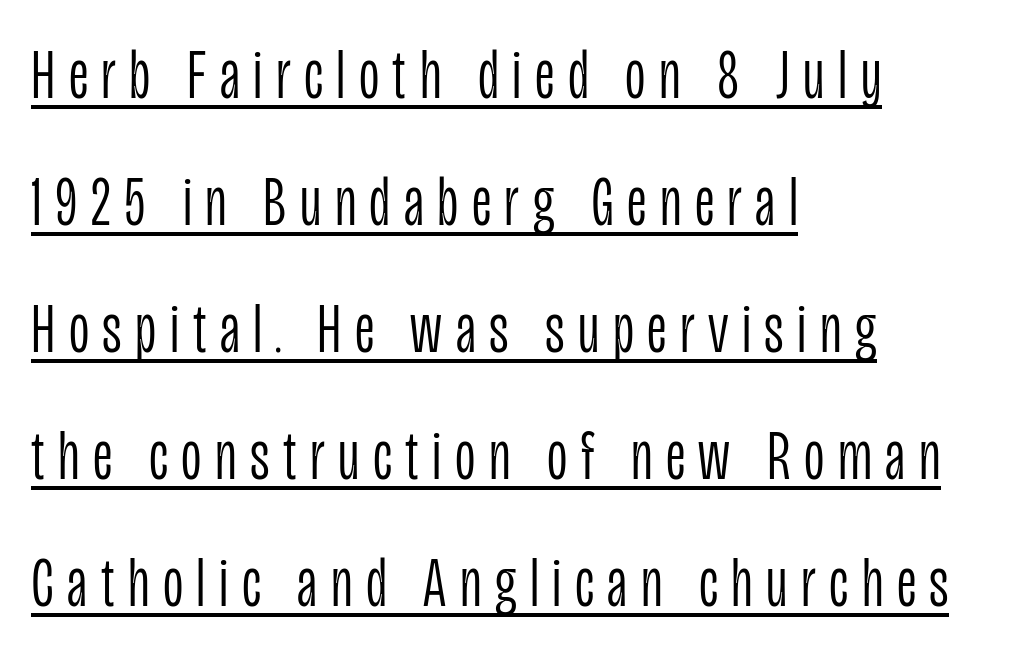
Reading down the block, your eye returns to a fixed left position each line. Unlike a traditional serif, this face leaves its strokes unadorned. The face used here is proportionally spaced, like ordinary book or web type. The passage shown is underscored from start to finish. Unlike italic type, these characters show no tilt at all.
